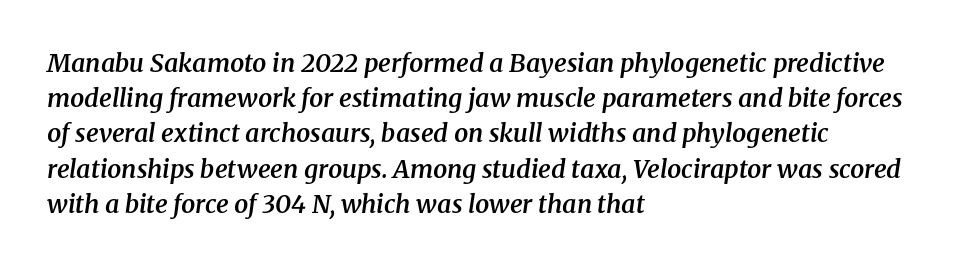
The image shows 25 px text type, italic (leaning right); set left-aligned, normal line spacing (1.41x), normal letter spacing, not underlined.
